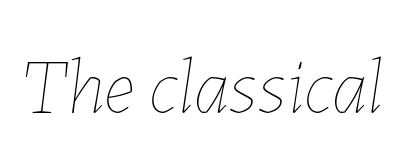
{"italic": "yes", "lean": "right", "slant_degrees": 7, "bold": "no", "weight": "thin", "width": "normal", "stroke_contrast": "low", "x_height": "medium", "monospaced": "no", "underline": "no", "letter_spacing": "normal", "letter_spacing_em": 0.0, "glyph_px": 79}
